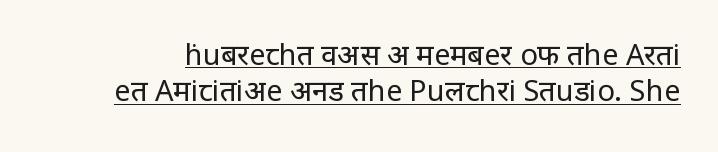
{"serif": "no", "italic": "no", "bold": "no", "weight": "regular", "width": "condensed", "stroke_contrast": "low", "x_height": "large", "monospaced": "no", "underline": "yes", "line_spacing": "normal", "line_spacing_ratio": 1.25, "letter_spacing": "normal", "letter_spacing_em": 0.0, "glyph_px": 29}
